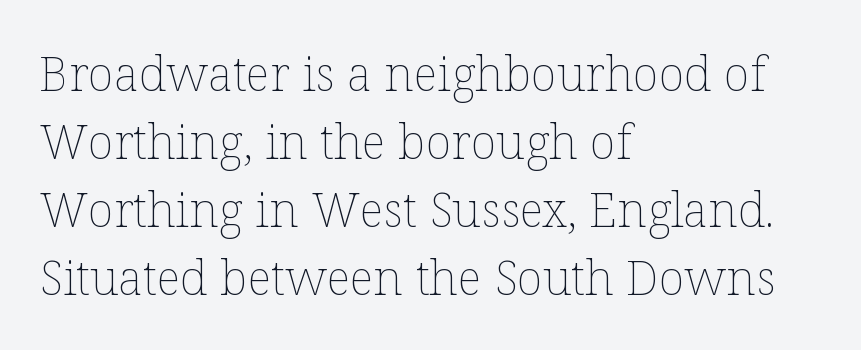
The image shows 48 px thin type, upright; set left-aligned, normal line spacing (1.42x), normal letter spacing, not underlined; low stroke contrast and a medium x-height.
